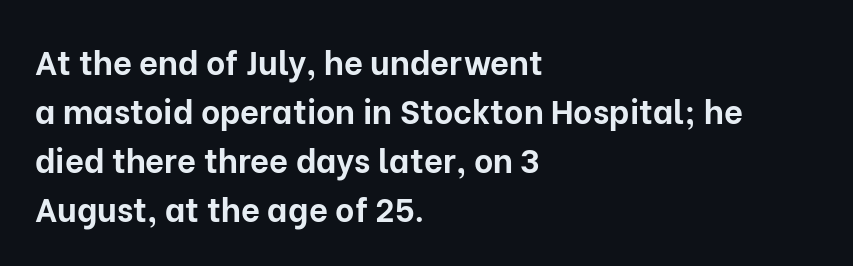
{"serif": "no", "italic": "no", "bold": "yes", "weight": "bold", "width": "normal", "stroke_contrast": "low", "x_height": "medium", "monospaced": "no", "underline": "no", "align": "left", "line_spacing": "normal", "line_spacing_ratio": 1.48, "letter_spacing": "normal", "letter_spacing_em": 0.0, "glyph_px": 33}
